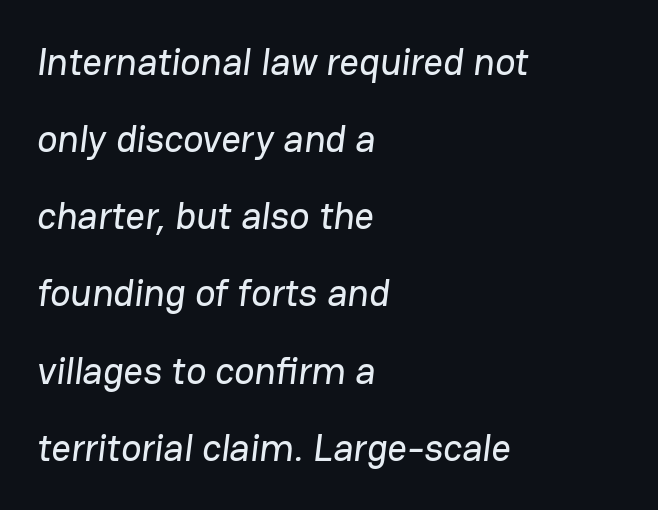
The font family rendered here belongs to the sans-serif group. You could not count columns in this text — the font is proportionally spaced. Visually the block forms a straight wall on the left and a jagged coastline on the right. Letters rest on an invisible, unmarked baseline. How are the letters spaced? Ordinarily, with no added tracking. Notice the wide empty band between every row — that's loose leading.
